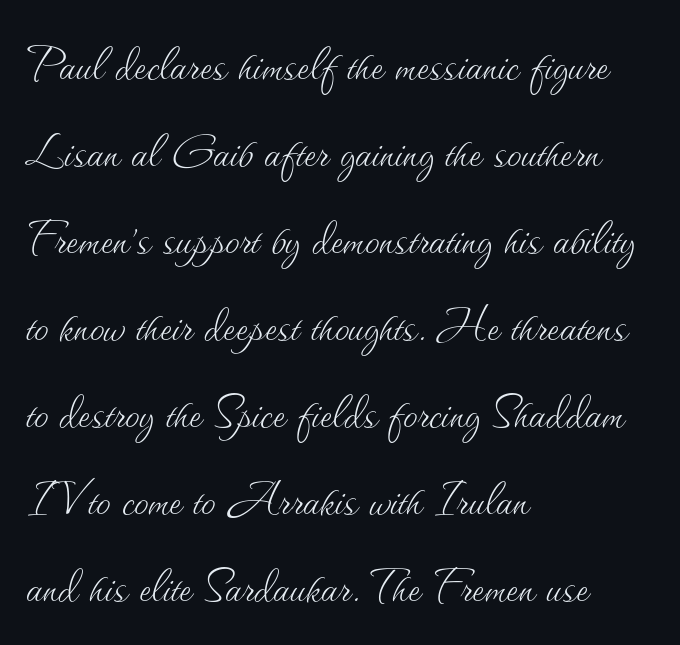
Q: Is the text bold? A: No.
Q: Is the text italic (slanted)? A: Yes.
Q: Is the text underlined? A: No.
Q: How is the paragraph aligned? A: Left-aligned.
Q: Is the spacing between letters normal or unusually wide? A: Normal.
Q: Is the spacing between lines tight, normal or loose? A: Normal.
Q: Width (condensed, normal, or wide)? A: Normal.
Q: Stroke contrast? A: Medium.
Q: x-height? A: Small.
Q: Monospaced? A: No.
